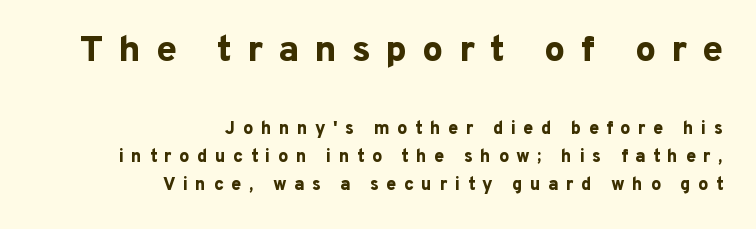
{"serif": "no", "italic": "no", "bold": "yes", "weight": "bold", "width": "normal", "stroke_contrast": "low", "x_height": "medium", "monospaced": "no", "underline": "no", "align": "right", "line_spacing": "normal", "line_spacing_ratio": 1.56, "letter_spacing": "wide", "letter_spacing_em": 0.41, "larger_block": "first", "size_ratio": 2.06, "glyph_px": 37}
